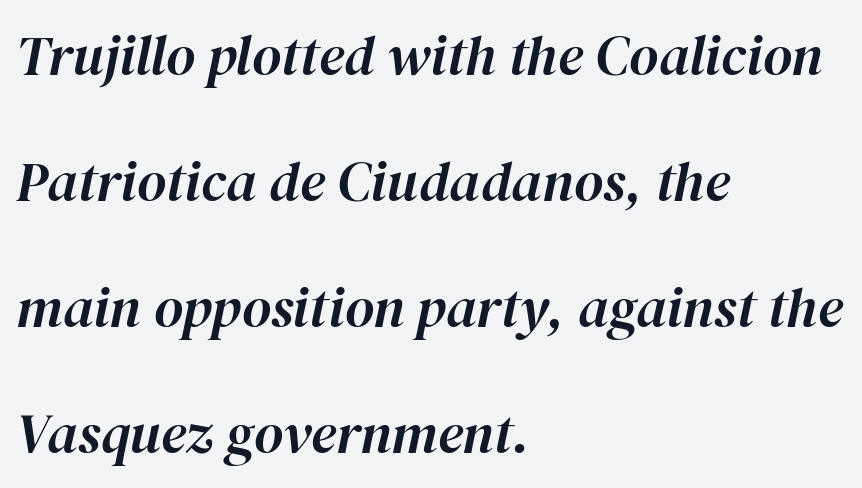
The image shows 56 px text type, italic (leaning right); set left-aligned, loose line spacing (2.25x), normal letter spacing, not underlined; high stroke contrast and a medium x-height.
